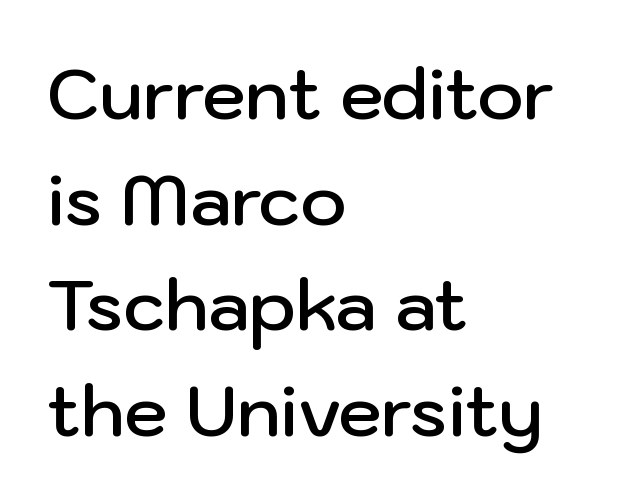
If you measured baseline to baseline, you'd find a middling distance. Do the characters align in a grid? No, the font is proportional. These words are printed semibold, heavier than regular yet not bold. Is the block centered? No — it sits flush against the left margin. Serifs: no, the terminals of the letterforms are clean.
